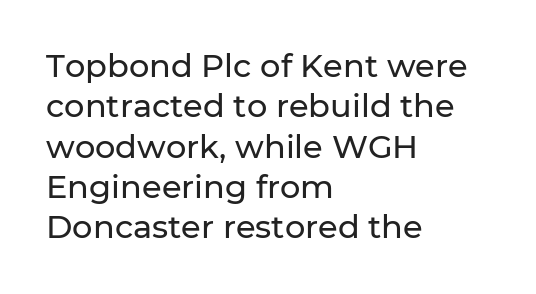
Q: Is the text italic (slanted)? A: No, it is upright.
Q: Is the typeface a serif or a sans-serif typeface? A: Sans-serif.
Q: Is the text underlined? A: No.
Q: How is the paragraph aligned? A: Left-aligned.
Q: Is the spacing between letters normal or unusually wide? A: Normal.
Q: Is the spacing between lines tight, normal or loose? A: Normal.
Q: Width (condensed, normal, or wide)? A: Normal.
Q: Stroke contrast? A: Low.
Q: x-height? A: Medium.
Q: Monospaced? A: No.
